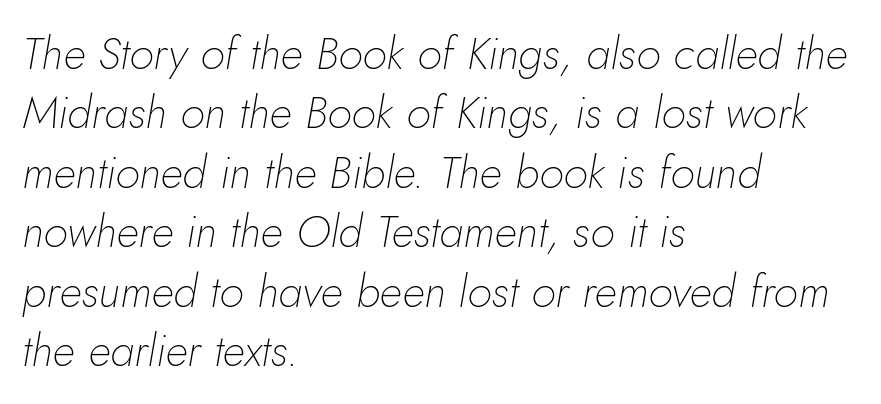
The image shows 45 px thin type, italic (leaning right); set left-aligned, normal line spacing (1.32x), normal letter spacing, not underlined; low stroke contrast and a small x-height.
